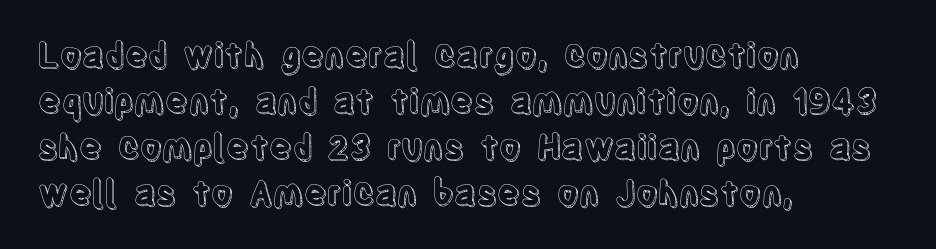
The image shows 34 px condensed type, upright; set left-aligned, normal line spacing (1.35x), normal letter spacing, not underlined; a large x-height.
